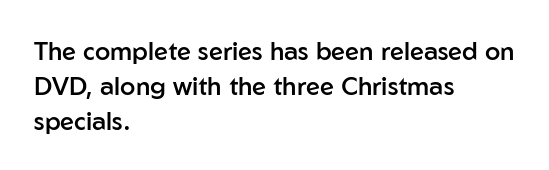
Q: Is the text bold? A: Semi-bold.
Q: Is the text italic (slanted)? A: No, it is upright.
Q: Is the text underlined? A: No.
Q: How is the paragraph aligned? A: Left-aligned.
Q: Is the spacing between letters normal or unusually wide? A: Normal.
Q: Is the spacing between lines tight, normal or loose? A: Normal.
